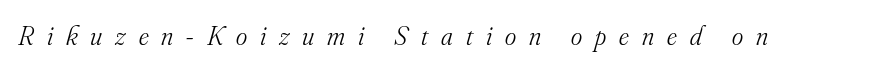
The image shows 27 px text type, italic (leaning right); set unusually wide letter spacing (+0.48 em), not underlined.
